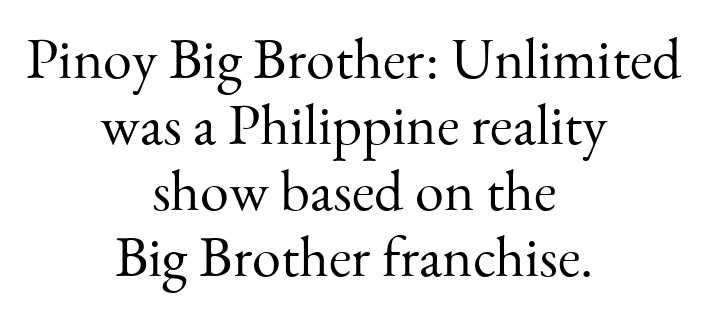
Q: Is the text bold? A: No.
Q: Is the text italic (slanted)? A: No, it is upright.
Q: Is the typeface a serif or a sans-serif typeface? A: Serif.
Q: Is the text underlined? A: No.
Q: How is the paragraph aligned? A: Centered.
Q: Is the spacing between letters normal or unusually wide? A: Normal.
Q: Is the spacing between lines tight, normal or loose? A: Tight.
Q: Width (condensed, normal, or wide)? A: Normal.
Q: Stroke contrast? A: Medium.
Q: x-height? A: Small.
Q: Monospaced? A: No.
